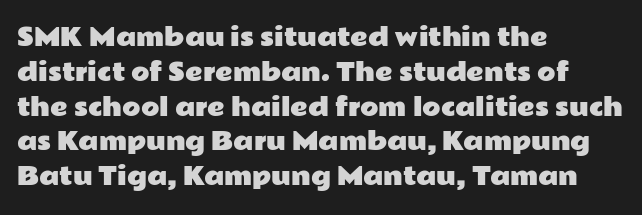
{"italic": "no", "underline": "no", "align": "left", "line_spacing": "normal", "line_spacing_ratio": 1.45, "letter_spacing": "normal", "letter_spacing_em": 0.0, "glyph_px": 24}
